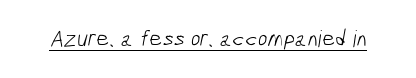
The image shows 23 px text type; set normal letter spacing, underlined.
